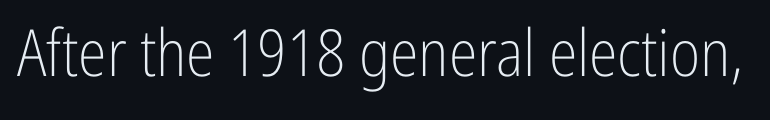
Q: Is the text bold? A: No.
Q: Is the text italic (slanted)? A: No, it is upright.
Q: Is the typeface a serif or a sans-serif typeface? A: Sans-serif.
Q: Is the text underlined? A: No.
Q: Is the spacing between letters normal or unusually wide? A: Normal.
Q: Width (condensed, normal, or wide)? A: Condensed.
Q: Stroke contrast? A: Low.
Q: x-height? A: Medium.
Q: Monospaced? A: No.
